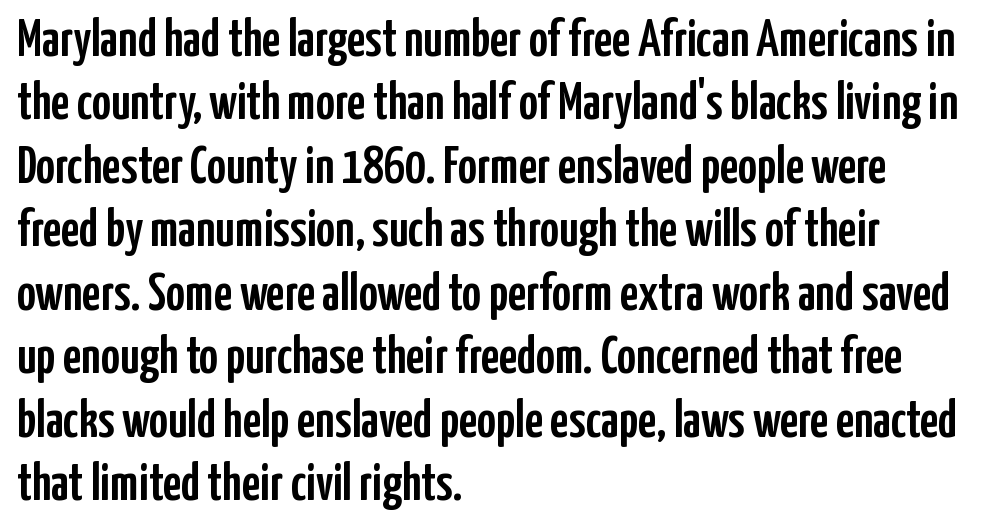
The image shows 52 px condensed sans-serif type, upright; set left-aligned, line spacing 1.22x, normal letter spacing, not underlined; low stroke contrast and a medium x-height.
